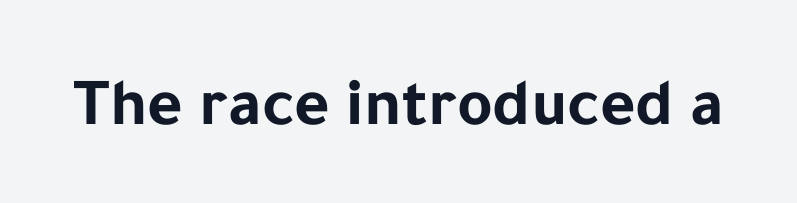
The letters advance in unequal steps, a hallmark of proportional type. Check under the words: just untouched page. Here the glyphs are tracked normally, forming tight word shapes. Pretty heavy lettering here — definitely bold. When letters stand straight like this, we call the style roman or upright. Font category for this specimen: sans-serif.
